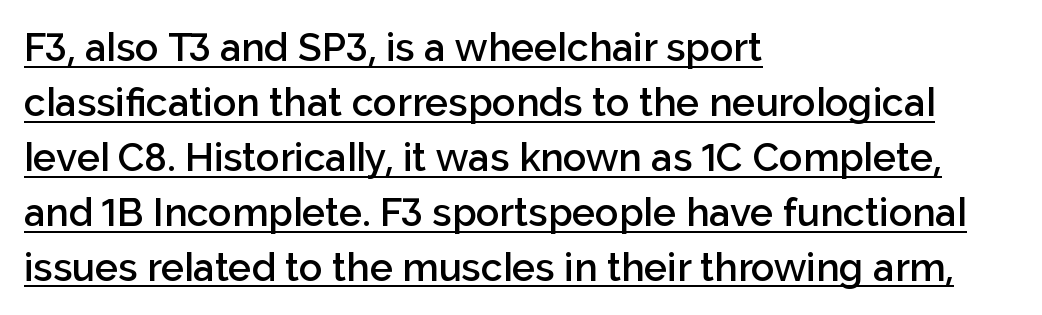
Looks like regular typesetting: each glyph gets only the width it needs. Does the weight exceed regular? Yes, but only to semibold. A typesetter would label this face a sans. Vertical strokes here are truly vertical.
